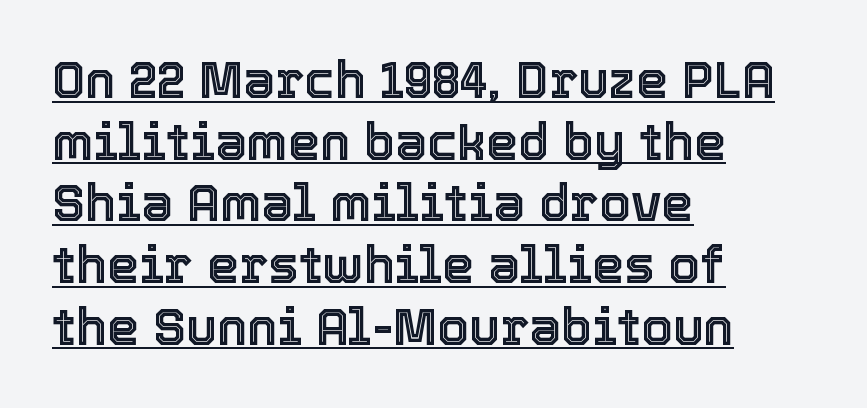
{"italic": "no", "width": "normal", "x_height": "medium", "monospaced": "no", "underline": "yes", "align": "left", "line_spacing_ratio": 1.21, "letter_spacing": "normal", "letter_spacing_em": 0.0, "glyph_px": 51}
